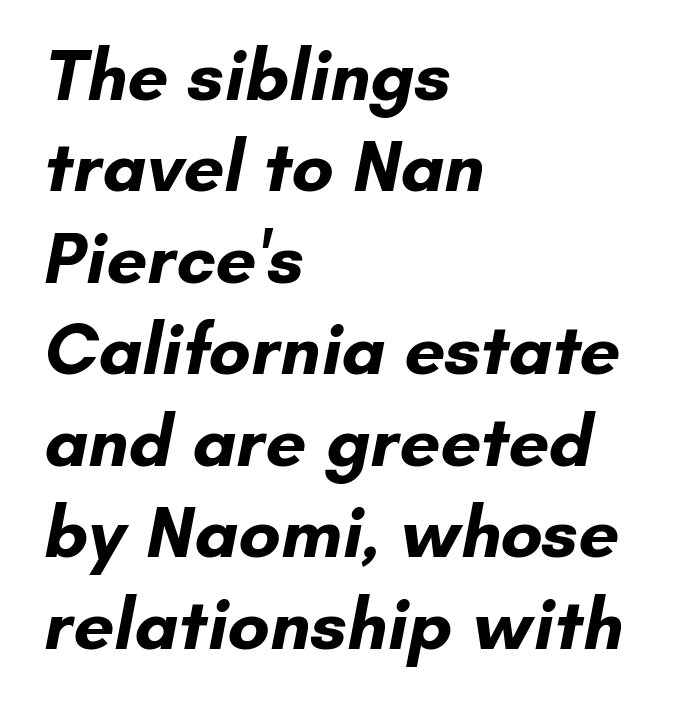
Spacing verdict: proportional, widths tailored to each character. Nope, no serifs anywhere on these letters. There is no visible air inserted between adjacent glyphs. Left-aligned paragraph, ragged on the right. Leading matches the norm, producing a regular column.
